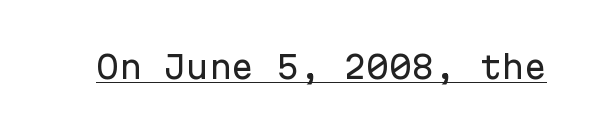
Q: Is the text italic (slanted)? A: No, it is upright.
Q: Is the typeface a serif or a sans-serif typeface? A: Sans-serif.
Q: Is the text underlined? A: Yes.
Q: Is the spacing between letters normal or unusually wide? A: Normal.
Q: Width (condensed, normal, or wide)? A: Normal.
Q: Stroke contrast? A: Low.
Q: x-height? A: Medium.
Q: Monospaced? A: Yes.
